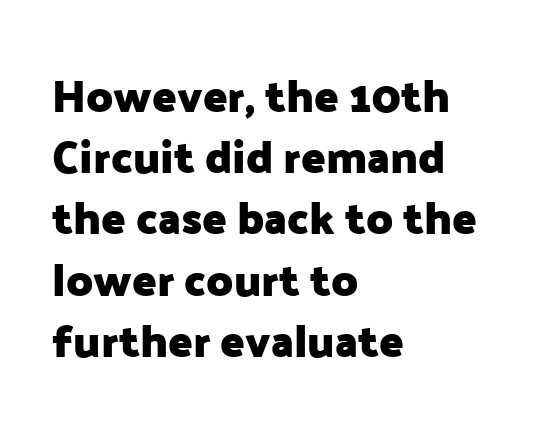
Q: Is the text bold? A: Yes.
Q: Is the text italic (slanted)? A: No, it is upright.
Q: Is the typeface a serif or a sans-serif typeface? A: Sans-serif.
Q: Is the text underlined? A: No.
Q: How is the paragraph aligned? A: Left-aligned.
Q: Is the spacing between letters normal or unusually wide? A: Normal.
Q: Is the spacing between lines tight, normal or loose? A: Normal.
Q: Width (condensed, normal, or wide)? A: Normal.
Q: Stroke contrast? A: Low.
Q: x-height? A: Medium.
Q: Monospaced? A: No.
